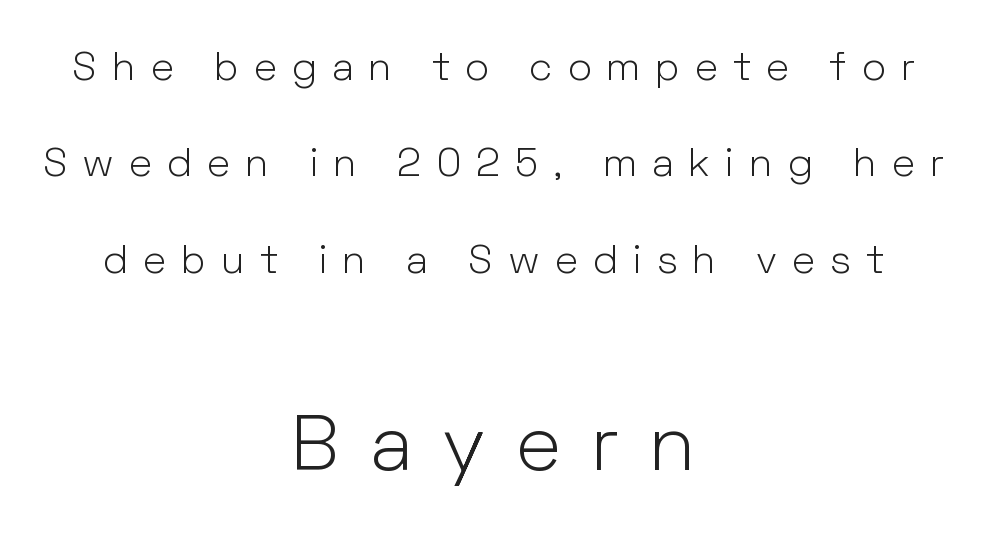
{"serif": "no", "italic": "no", "bold": "no", "weight": "light", "width": "normal", "stroke_contrast": "low", "x_height": "medium", "monospaced": "no", "underline": "no", "align": "center", "line_spacing": "loose", "line_spacing_ratio": 2.41, "letter_spacing": "wide", "letter_spacing_em": 0.38, "larger_block": "second", "size_ratio": 1.98, "glyph_px": 79}
